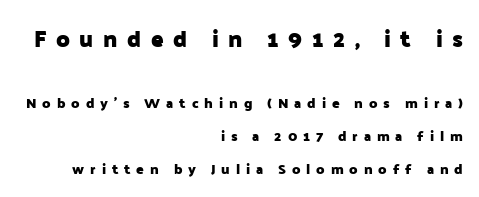
The image shows 23 px bold type, upright; set right-aligned, loose line spacing (2.36x), unusually wide letter spacing (+0.42 em), not underlined; the first (top) block is 1.64x larger.
